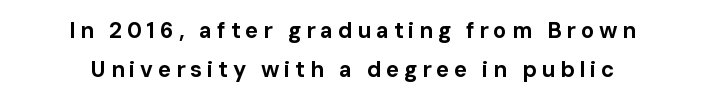
The image shows 22 px bold type, upright; set centered, line spacing 1.76x, unusually wide letter spacing (+0.22 em), not underlined.
